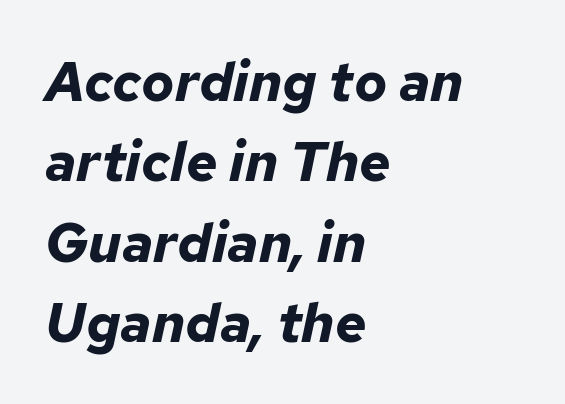
Each glyph is drawn with heavy, bold strokes. Quick note: italic. Teacher's note: observe the even left margin — that is flush-left alignment. Spacing between characters is what you'd get straight out of the box.
